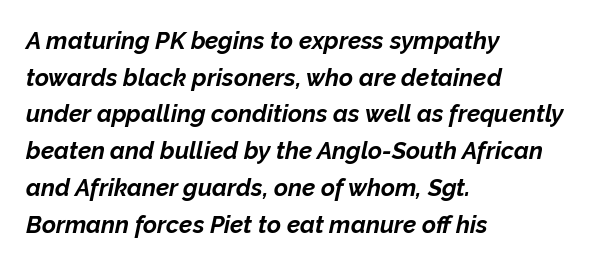
{"italic": "yes", "lean": "right", "slant_degrees": 12, "bold": "yes", "underline": "no", "align": "left", "line_spacing": "normal", "line_spacing_ratio": 1.53, "letter_spacing": "normal", "letter_spacing_em": 0.0, "glyph_px": 24}
